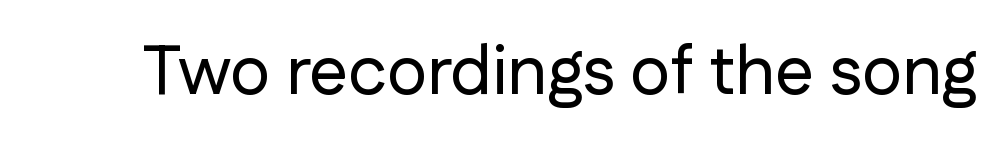
{"serif": "no", "italic": "no", "width": "normal", "stroke_contrast": "low", "x_height": "medium", "monospaced": "no", "underline": "no", "letter_spacing": "normal", "letter_spacing_em": 0.0, "glyph_px": 69}
